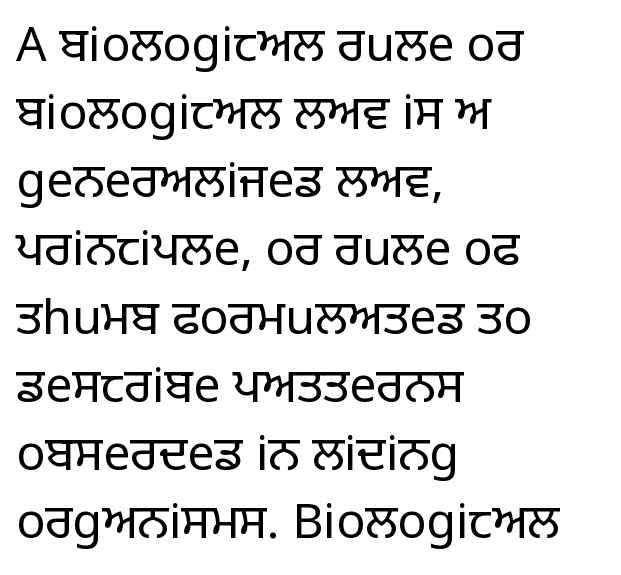
The passage shown is not bold in any degree. Caption: standard tracking, unaltered. Every row of glyphs begins at an identical x-position on the left. Varying glyph widths throughout — classic text-font behaviour. Every character sits straight up, as roman type does.
